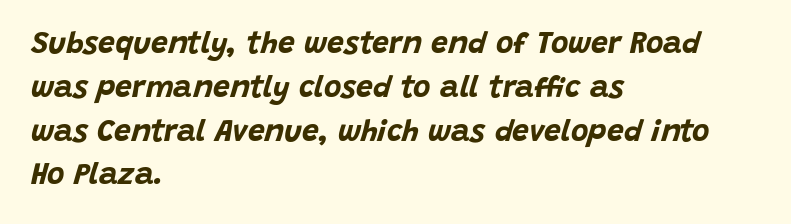
The image shows 30 px bold type, italic (leaning right); set left-aligned, normal line spacing (1.46x), normal letter spacing, not underlined; low stroke contrast and a large x-height.
